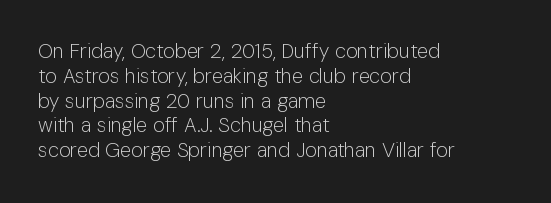
The image shows 20 px text type, upright; set left-aligned, line spacing 1.24x, normal letter spacing, not underlined.
